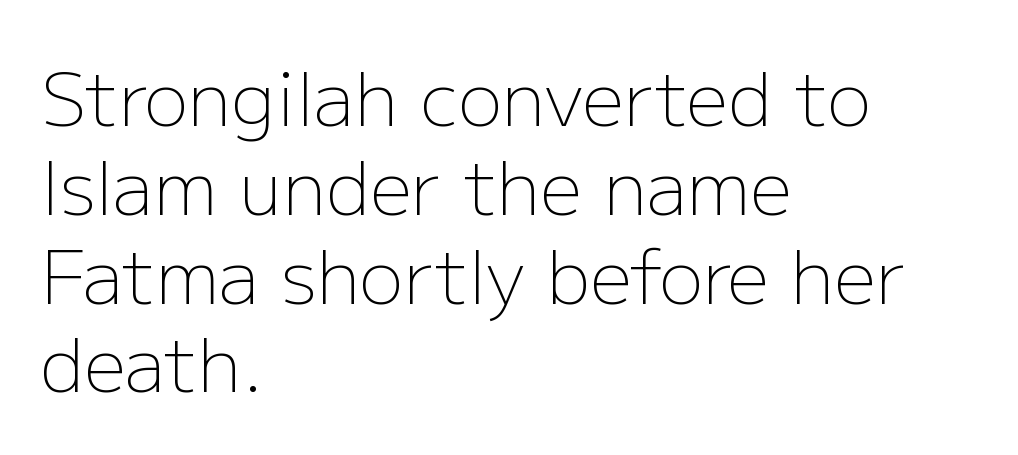
Caption: face not bold, strokes unweighted. The typesetter chose a ragged-right arrangement here. Unmarked baselines from the first word to the last. No feet cap the strokes, marking this as sans-serif type. Character widths vary here, with narrow letters taking less room than wide ones. Quick note: not italic, upright.
